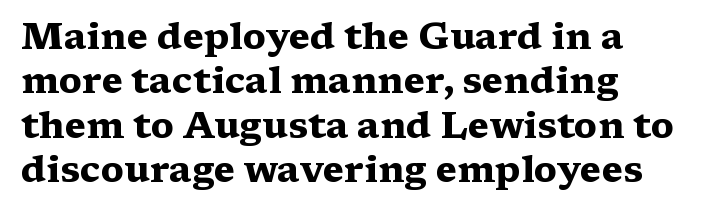
The image shows 37 px heavy, wide serif type, upright; set line spacing 1.2x, normal letter spacing, not underlined; medium stroke contrast and a medium x-height.
